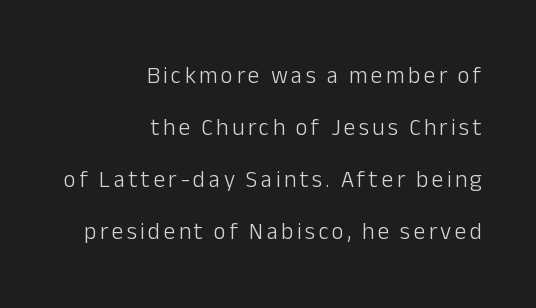
{"italic": "no", "bold": "no", "underline": "no", "align": "right", "line_spacing": "loose", "line_spacing_ratio": 2.26, "glyph_px": 23}
